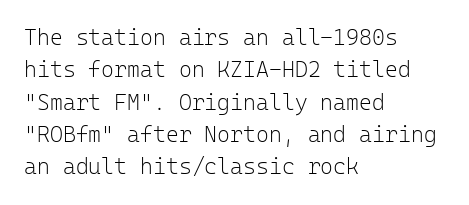
{"italic": "no", "bold": "no", "underline": "no", "align": "left", "line_spacing": "normal", "line_spacing_ratio": 1.47, "letter_spacing": "normal", "letter_spacing_em": 0.0, "glyph_px": 22}
